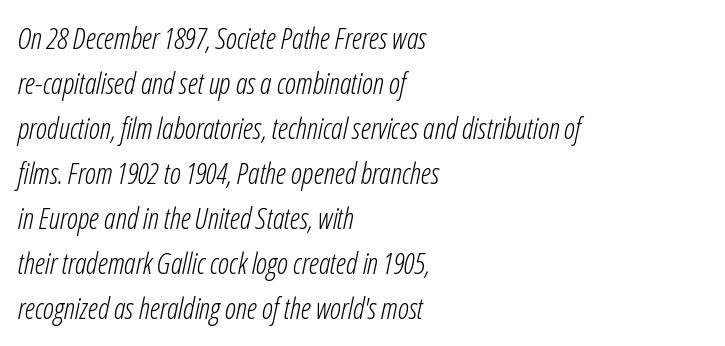
The image shows 29 px light, condensed type, italic (leaning right); set left-aligned, normal line spacing (1.55x), normal letter spacing, not underlined; low stroke contrast and a medium x-height.
